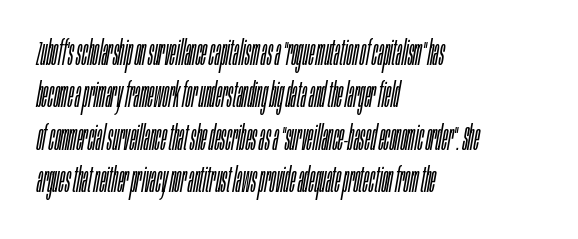
{"italic": "yes", "lean": "right", "slant_degrees": 10, "bold": "no", "weight": "light", "width": "condensed", "stroke_contrast": "low", "x_height": "large", "monospaced": "no", "underline": "no", "align": "left", "line_spacing": "normal", "line_spacing_ratio": 1.25, "letter_spacing": "normal", "letter_spacing_em": 0.0, "glyph_px": 34}
